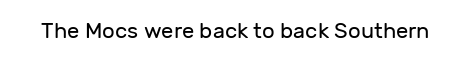
The image shows 22 px text type, upright; set normal letter spacing, not underlined.
